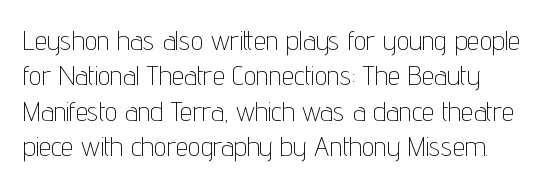
The image shows 28 px thin, condensed sans-serif type, upright; set normal line spacing (1.26x), normal letter spacing, not underlined; low stroke contrast and a medium x-height.
